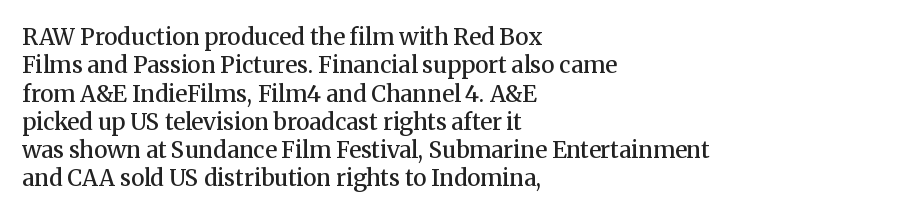
{"italic": "no", "bold": "semi", "underline": "no", "align": "left", "line_spacing_ratio": 1.23, "letter_spacing": "normal", "letter_spacing_em": 0.0, "glyph_px": 23}
